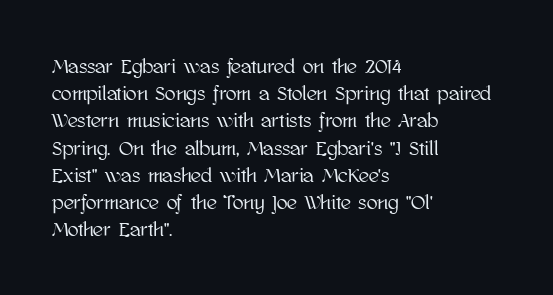
{"italic": "no", "underline": "no", "align": "left", "line_spacing": "normal", "line_spacing_ratio": 1.36, "letter_spacing": "normal", "letter_spacing_em": 0.0, "glyph_px": 20}
